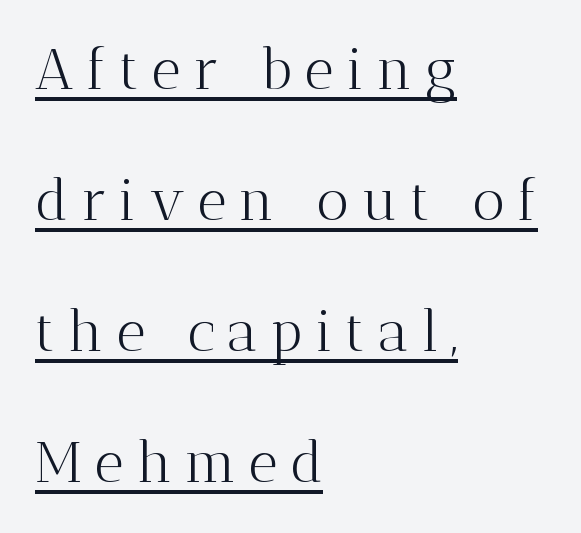
{"serif": "yes", "italic": "no", "bold": "no", "weight": "light", "width": "normal", "stroke_contrast": "medium", "x_height": "medium", "monospaced": "no", "underline": "yes", "align": "left", "line_spacing": "loose", "line_spacing_ratio": 2.3, "letter_spacing": "wide", "letter_spacing_em": 0.22, "glyph_px": 57}
